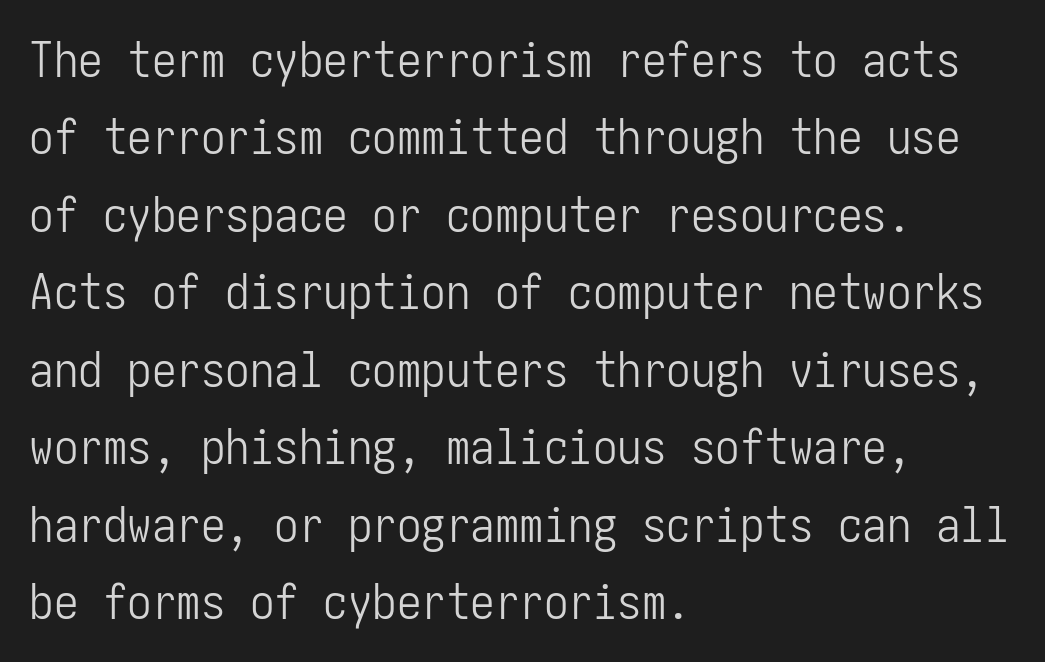
{"serif": "no", "italic": "no", "bold": "no", "weight": "light", "width": "condensed", "stroke_contrast": "low", "x_height": "medium", "underline": "no", "align": "left", "line_spacing": "normal", "line_spacing_ratio": 1.58, "letter_spacing": "normal", "letter_spacing_em": 0.0, "glyph_px": 49}
